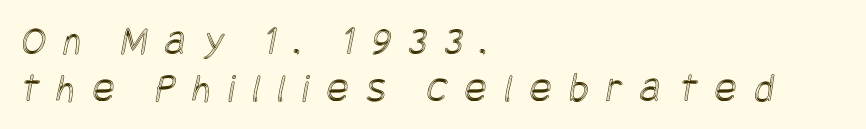
Horizontal alignment here is leftward, the default for most running prose. This sample trades vertical openness for compactness between lines. These lines have a slow, spaced-out rhythm from letter to letter. No word sits above an underline.
